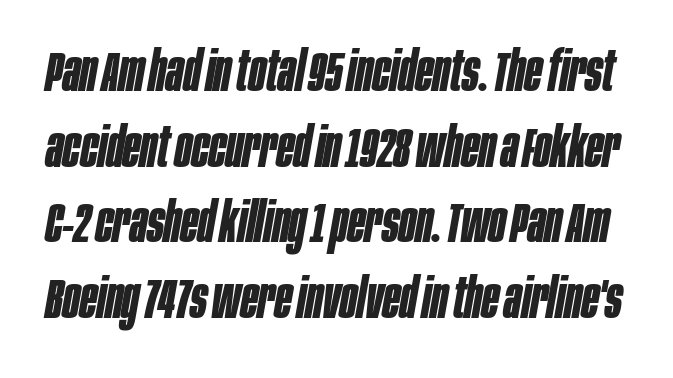
The image shows 56 px bold, condensed type, italic (leaning right); set normal line spacing (1.35x), normal letter spacing, not underlined; low stroke contrast and a large x-height.
